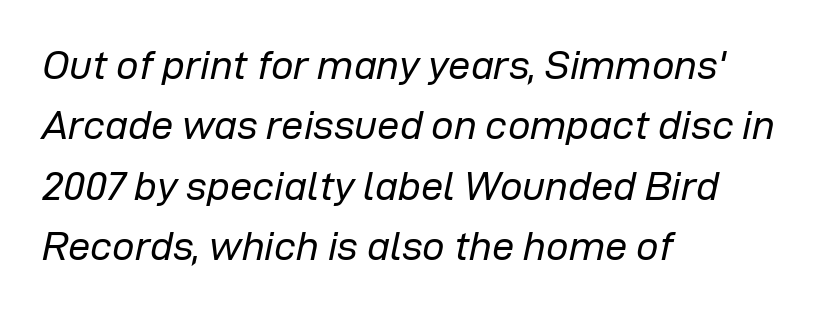
Proportional: the letters do not fall into vertical columns. Caption: multi-line text, flush left, ragged right. Stroke mass is kept to a normal reading level or below. Unmarked baselines from the first word to the last.
